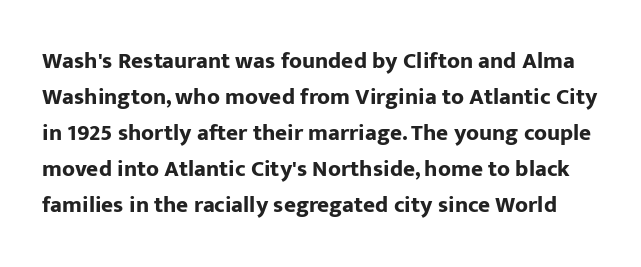
{"italic": "no", "bold": "yes", "underline": "no", "line_spacing": "normal", "line_spacing_ratio": 1.56, "letter_spacing": "normal", "letter_spacing_em": 0.0, "glyph_px": 23}
